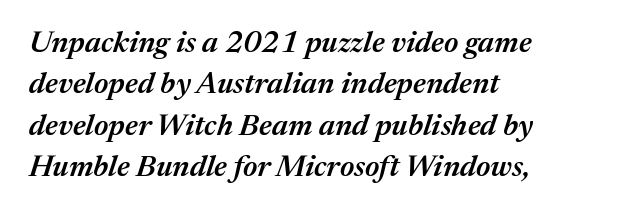
Q: Is the text bold? A: Semi-bold.
Q: Is the text italic (slanted)? A: Yes, it leans right by about 17 degrees.
Q: Is the text underlined? A: No.
Q: How is the paragraph aligned? A: Left-aligned.
Q: Is the spacing between letters normal or unusually wide? A: Normal.
Q: Is the spacing between lines tight, normal or loose? A: Normal.
Q: Width (condensed, normal, or wide)? A: Normal.
Q: Stroke contrast? A: Medium.
Q: x-height? A: Medium.
Q: Monospaced? A: No.
